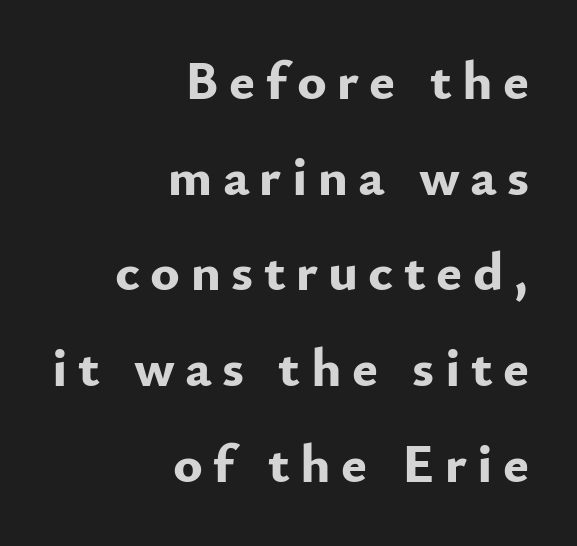
The image shows 55 px bold sans-serif type, upright; set right-aligned, line spacing 1.74x, not underlined; low stroke contrast and a small x-height.
